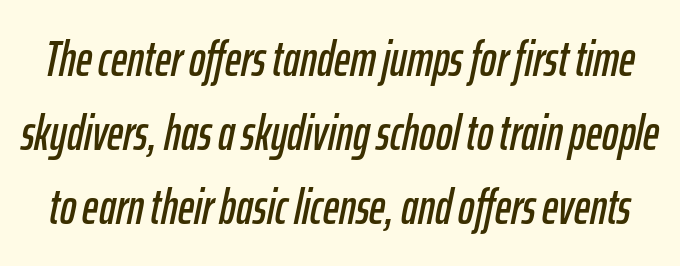
Q: Is the text italic (slanted)? A: Yes, it leans right by about 12 degrees.
Q: Is the text underlined? A: No.
Q: Is the spacing between letters normal or unusually wide? A: Normal.
Q: Is the spacing between lines tight, normal or loose? A: Normal.
Q: Width (condensed, normal, or wide)? A: Condensed.
Q: Stroke contrast? A: Low.
Q: x-height? A: Medium.
Q: Monospaced? A: No.
